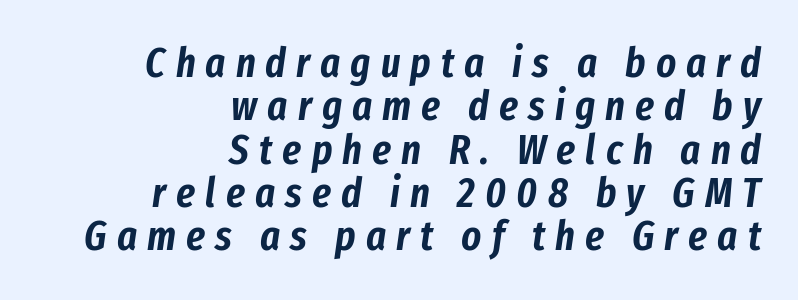
The image shows 42 px condensed type, italic (leaning right); set right-aligned, tight line spacing (1.03x), unusually wide letter spacing (+0.24 em), not underlined; low stroke contrast and a medium x-height.
